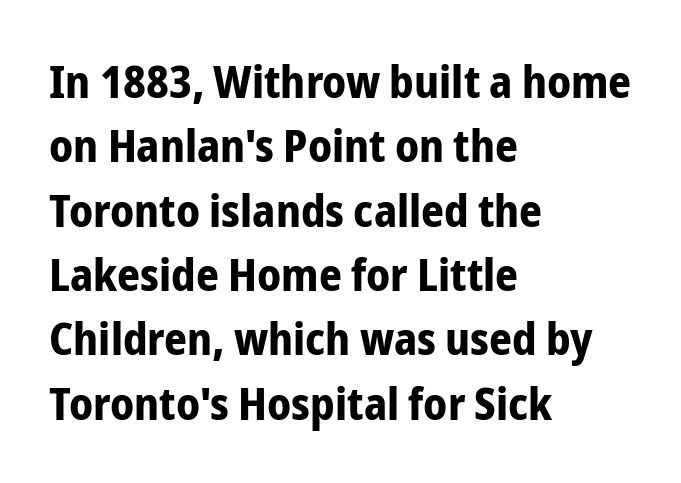
The image shows 45 px bold, condensed sans-serif type, upright; set left-aligned, normal line spacing (1.43x), normal letter spacing, not underlined; low stroke contrast and a medium x-height.
